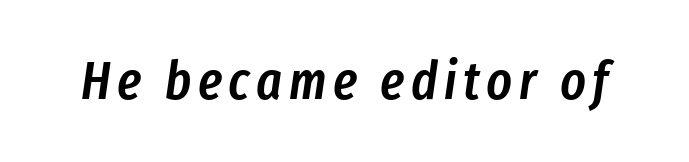
The image shows 54 px semibold, condensed type, italic (leaning right); set not underlined; low stroke contrast and a medium x-height.
